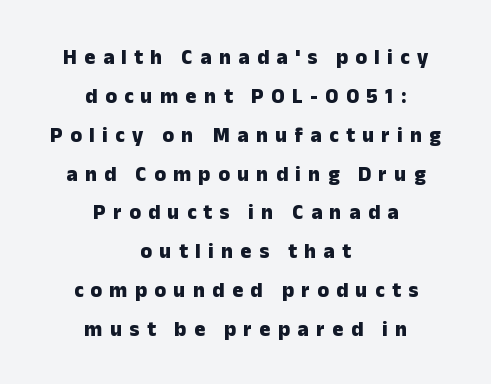
The image shows 21 px bold type, upright; set centered, line spacing 1.85x, unusually wide letter spacing (+0.35 em), not underlined.
